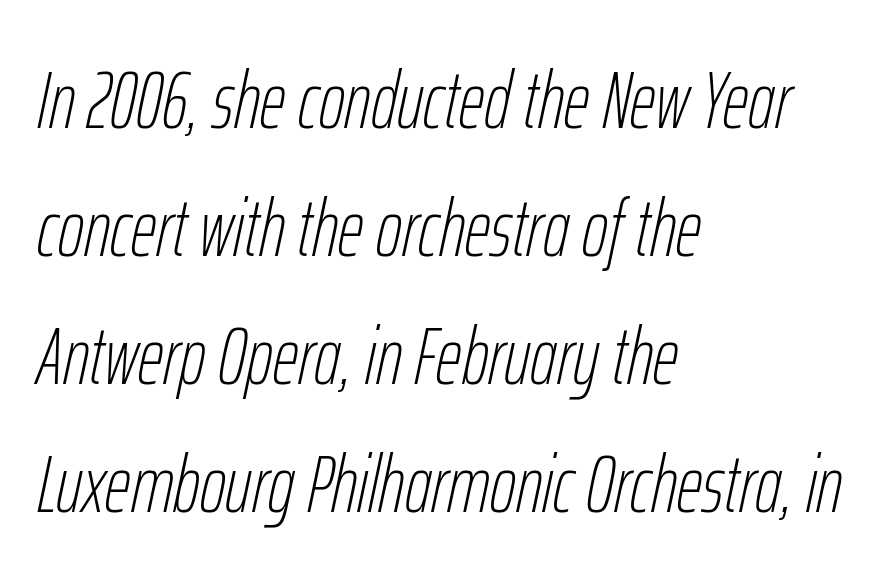
Notice how the passage keeps a crisp vertical edge on the left only. Spacing verdict: proportional, widths tailored to each character. Observe the lean: these are italic letterforms. The line texture is even and compact thanks to regular tracking.
